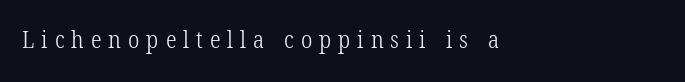
Ink coverage per letter is moderate at most. The rendering inserts visible extra space after every character. These lines stack with their left ends in a neat column. Lines of text with bare space underneath.
